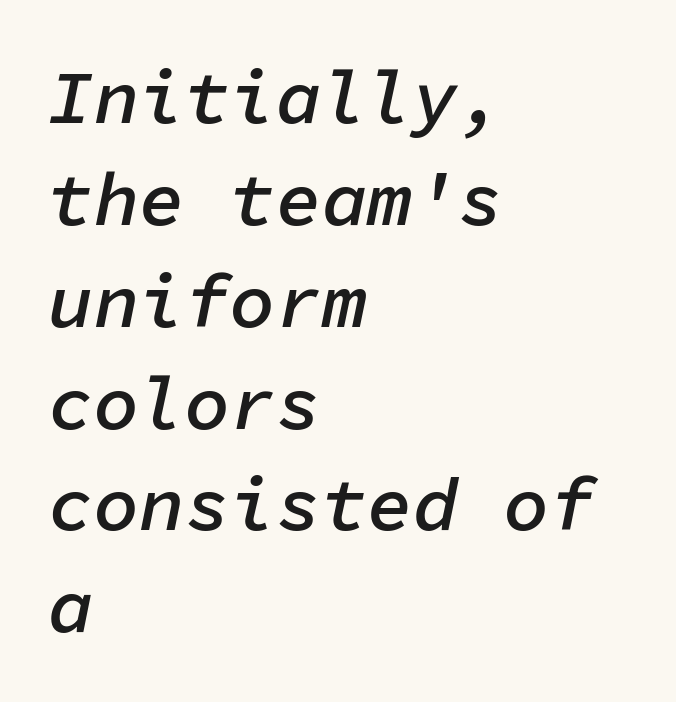
Q: Is the text bold? A: Semi-bold.
Q: Is the text italic (slanted)? A: Yes, it leans right by about 11 degrees.
Q: Is the text underlined? A: No.
Q: How is the paragraph aligned? A: Left-aligned.
Q: Is the spacing between letters normal or unusually wide? A: Normal.
Q: Is the spacing between lines tight, normal or loose? A: Normal.
Q: Width (condensed, normal, or wide)? A: Normal.
Q: Stroke contrast? A: Low.
Q: x-height? A: Medium.
Q: Monospaced? A: Yes.
